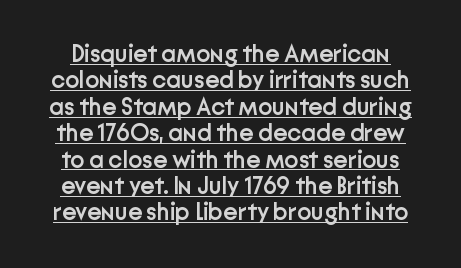
The image shows 24 px text type, upright; set tight line spacing (1.1x), normal letter spacing, underlined.
